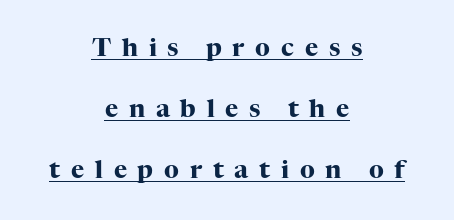
The lettering holds an erect, upright posture throughout. The space between consecutive lines is lavish. Letter spacing: wide. Notice how a bar underscores the lettering throughout. Typographic density is high because the face is bold. Where is the straight margin? There isn't one; the lines are centered.
